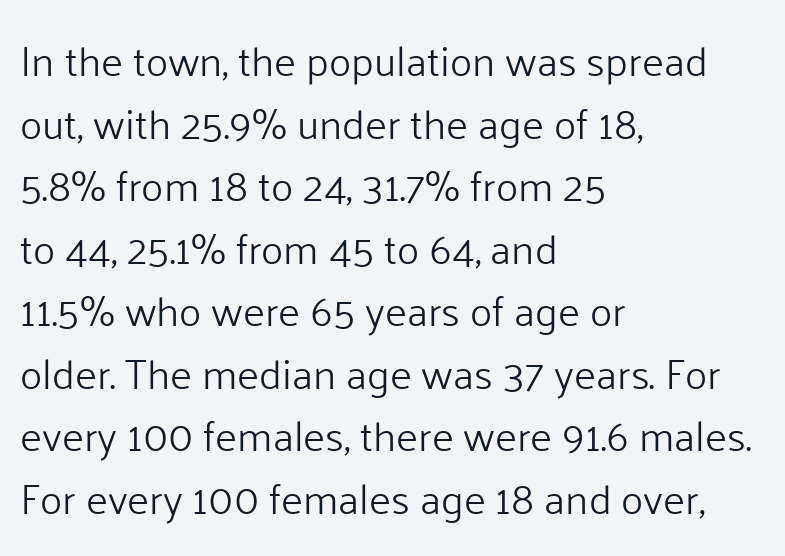
{"serif": "no", "italic": "no", "bold": "no", "weight": "light", "width": "normal", "stroke_contrast": "low", "x_height": "medium", "monospaced": "no", "underline": "no", "align": "left", "line_spacing": "normal", "line_spacing_ratio": 1.49, "letter_spacing": "normal", "letter_spacing_em": 0.0, "glyph_px": 42}
